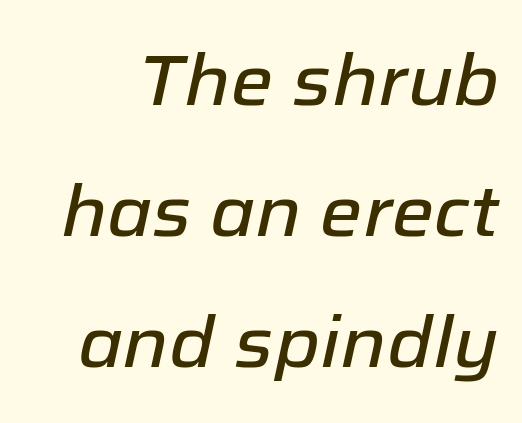
Slanted lettering throughout. What stands out about the letter spacing? Nothing — it is the standard amount. The passage shown is not underscored anywhere. Think of a printed novel: that variable character pitch is what you see here.
